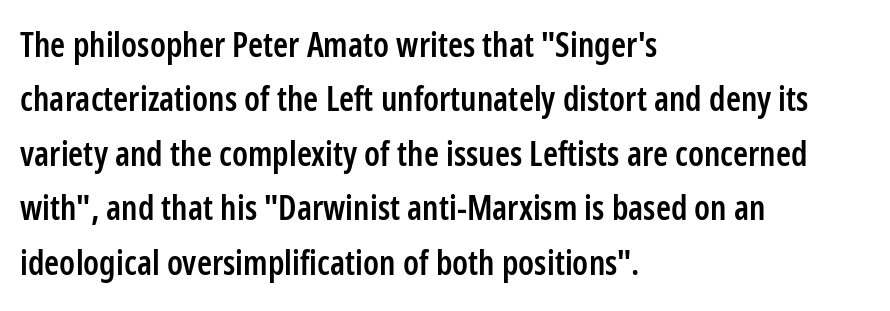
The image shows 34 px semibold, condensed sans-serif type, upright; set left-aligned, normal line spacing (1.6x), normal letter spacing, not underlined; low stroke contrast and a medium x-height.
